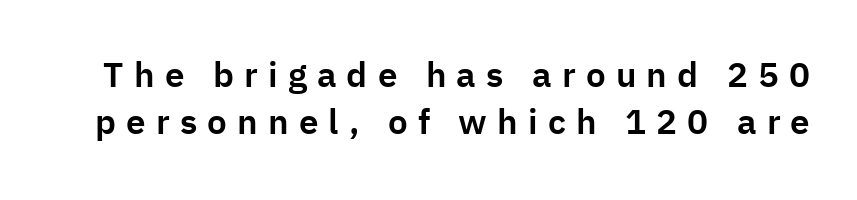
Q: Is the text italic (slanted)? A: No, it is upright.
Q: Is the typeface a serif or a sans-serif typeface? A: Sans-serif.
Q: Is the text underlined? A: No.
Q: Is the spacing between letters normal or unusually wide? A: Unusually wide.
Q: Is the spacing between lines tight, normal or loose? A: Normal.
Q: Width (condensed, normal, or wide)? A: Normal.
Q: Stroke contrast? A: Low.
Q: x-height? A: Medium.
Q: Monospaced? A: No.
